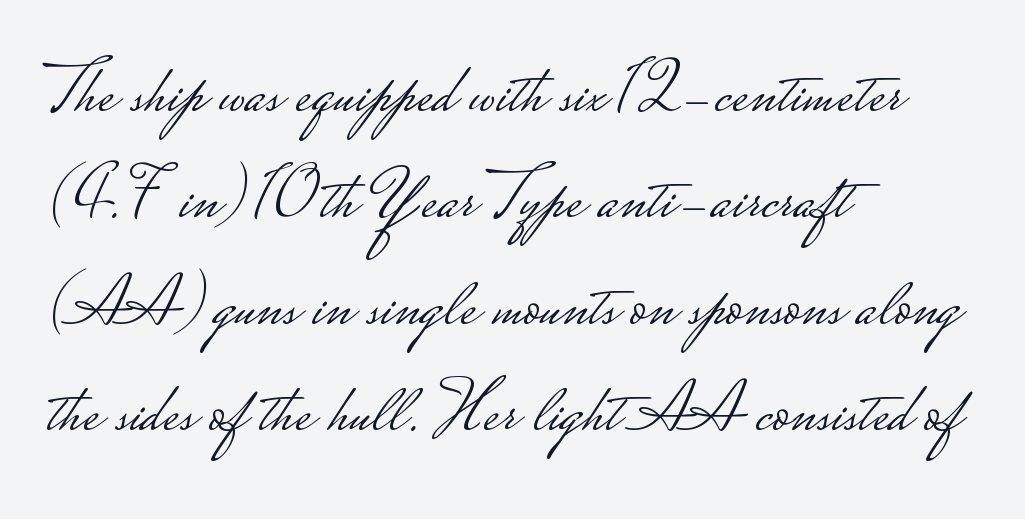
{"serif": "no", "bold": "no", "weight": "light", "width": "wide", "stroke_contrast": "low", "monospaced": "no", "underline": "no", "align": "left", "line_spacing": "normal", "line_spacing_ratio": 1.5, "letter_spacing": "normal", "letter_spacing_em": 0.0, "glyph_px": 71}
